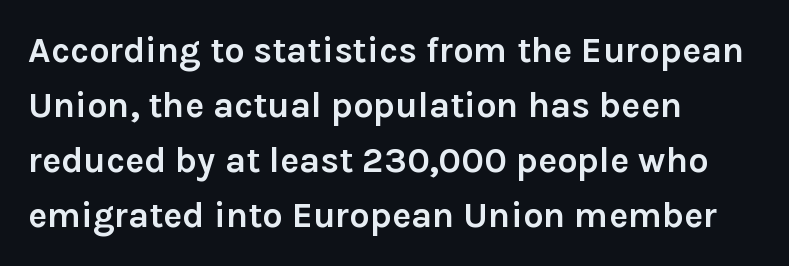
{"serif": "no", "italic": "no", "bold": "yes", "weight": "semibold", "width": "normal", "stroke_contrast": "low", "x_height": "medium", "monospaced": "no", "underline": "no", "align": "left", "line_spacing": "normal", "line_spacing_ratio": 1.53, "letter_spacing": "normal", "letter_spacing_em": 0.0, "glyph_px": 36}
